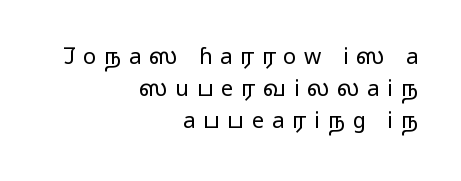
Q: Is the text bold? A: No.
Q: Is the text italic (slanted)? A: No, it is upright.
Q: Is the text underlined? A: No.
Q: How is the paragraph aligned? A: Right-aligned.
Q: Is the spacing between letters normal or unusually wide? A: Unusually wide.
Q: Is the spacing between lines tight, normal or loose? A: Normal.
